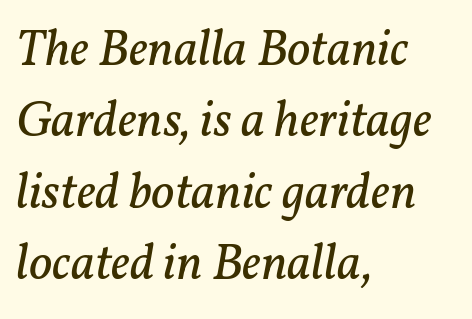
In CSS terms this would be text-align: left. This sample has the flowing, uneven cadence of proportional lettering. A serif font was chosen for this passage. Words appear dense and cohesive because spacing is normal.
